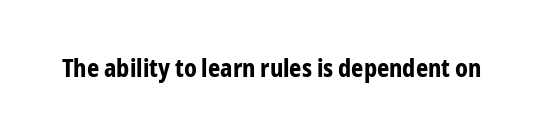
Q: Is the text bold? A: Yes.
Q: Is the text italic (slanted)? A: No, it is upright.
Q: Is the text underlined? A: No.
Q: Is the spacing between letters normal or unusually wide? A: Normal.
